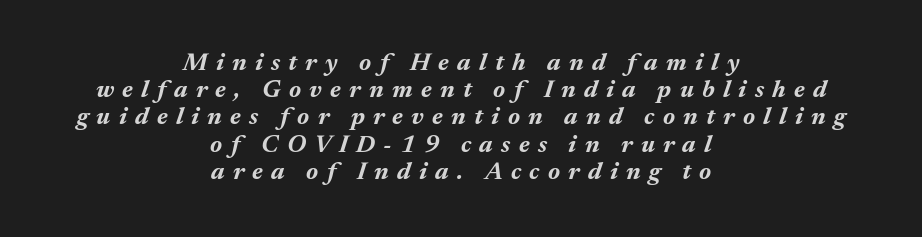
This rendering widens character spacing well past its baseline value. The words here are not underlined. Compared with a flush-left layout, this one balances lines on the center instead. How heavy is the stroke? Heavy — this is a bold. Leading: reduced. It's the slanting kind of type.
